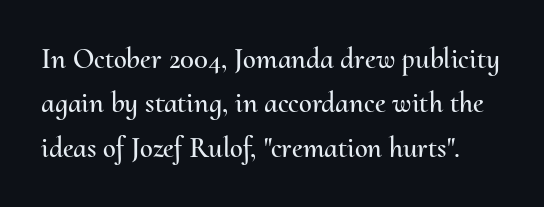
The image shows 29 px text type, upright; set normal line spacing (1.53x), normal letter spacing, not underlined; medium stroke contrast and a small x-height.
